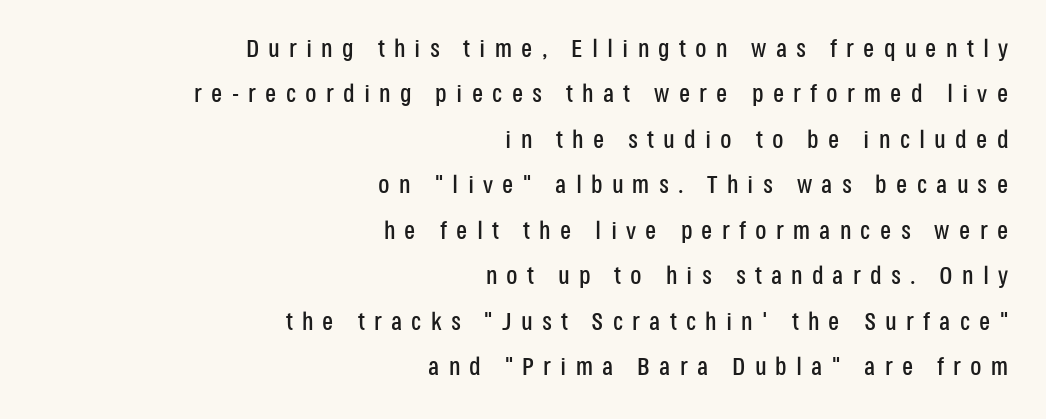
The image shows 25 px text type, upright; set right-aligned, line spacing 1.82x, unusually wide letter spacing (+0.37 em), not underlined.
